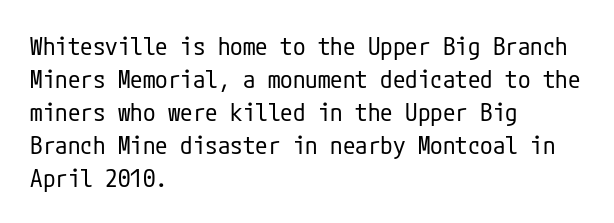
The setting favours the left margin, as ordinary paragraphs usually do. The letters stand upright; this is a roman face. Does the leading feel generous? No, just average. The passage shown has conventional tracking throughout. Each stroke keeps to a modest, everyday thickness or less.
